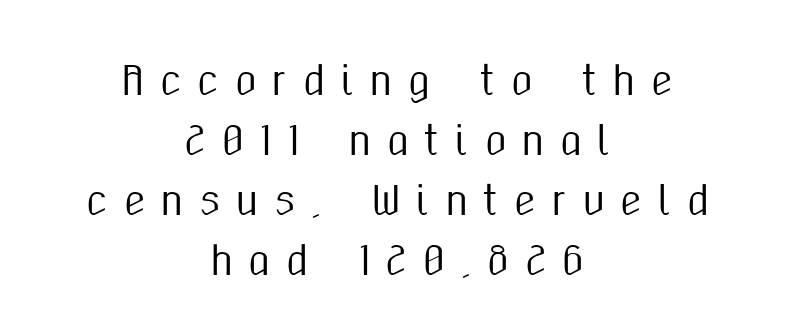
The image shows 39 px condensed sans-serif type, upright; set centered, normal line spacing (1.54x), unusually wide letter spacing (+0.4 em), not underlined; medium stroke contrast and a medium x-height.
